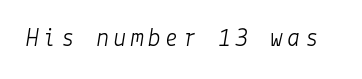
Q: Is the text bold? A: No.
Q: Is the text italic (slanted)? A: Yes, it leans right by about 9 degrees.
Q: Is the text underlined? A: No.
